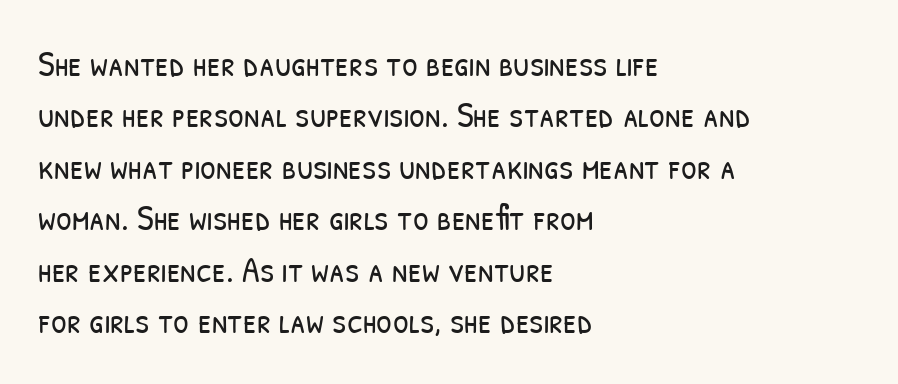
Q: Is the text bold? A: No.
Q: Is the typeface a serif or a sans-serif typeface? A: Sans-serif.
Q: Is the text underlined? A: No.
Q: How is the paragraph aligned? A: Left-aligned.
Q: Is the spacing between letters normal or unusually wide? A: Normal.
Q: Is the spacing between lines tight, normal or loose? A: Normal.
Q: Width (condensed, normal, or wide)? A: Condensed.
Q: Stroke contrast? A: Low.
Q: x-height? A: Medium.
Q: Monospaced? A: No.
